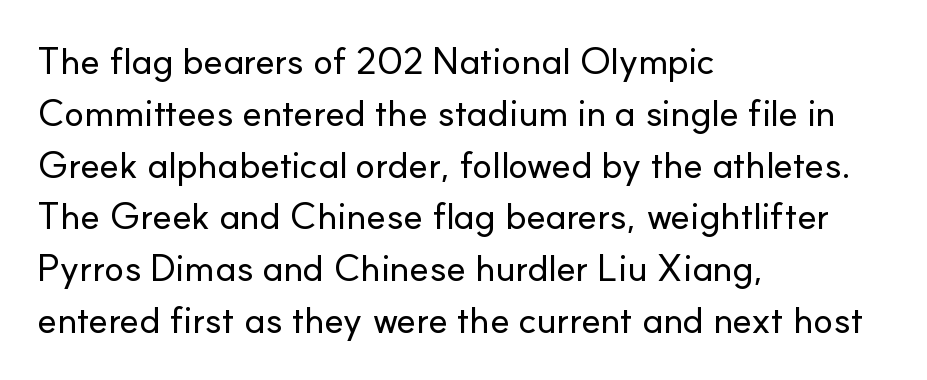
Whoever set this chose a conventional vertical rhythm. Visually the block forms a straight wall on the left and a jagged coastline on the right. Each word holds together tightly as a unit, with standard inter-letter gaps. Each row of text sits above clean, open space. The face used here is proportionally spaced, like ordinary book or web type. The lettering stays uniformly vertical, giving the passage a roman look.
